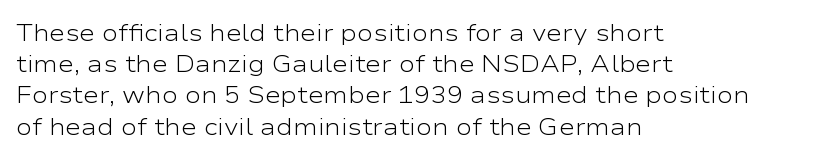
The ragged edge is on the right, which tells us the setting is flush left. The passage shown is not underscored anywhere. These lines were composed using upright roman letters. This sample uses plain, unmodified letter spacing. Reading down the column, the eye jumps a familiar distance to each next line.
